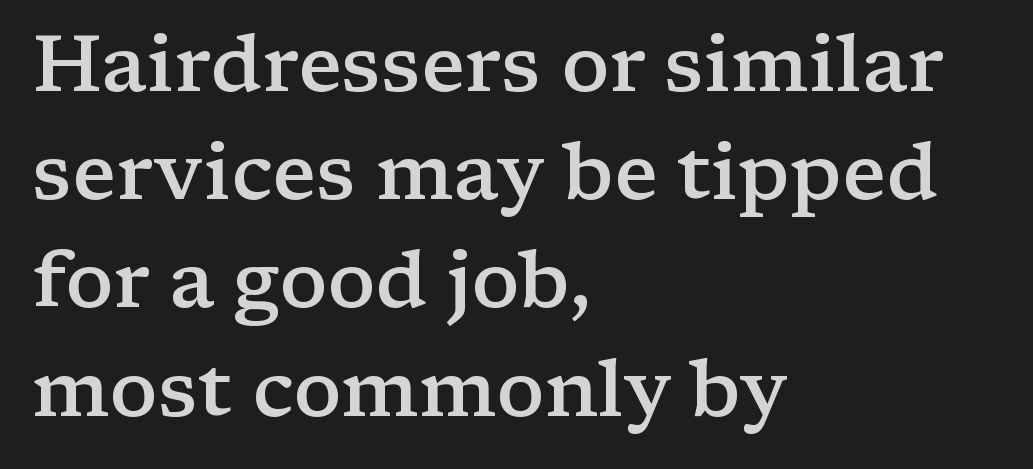
The typesetting leans somewhat heavy: a semibold. Line beginnings align vertically; line endings do not. Does the lettering tilt? It doesn't — this is upright. The face used here is rendered with its standard letterfit. Underline: absent. The space between consecutive lines is moderate.
